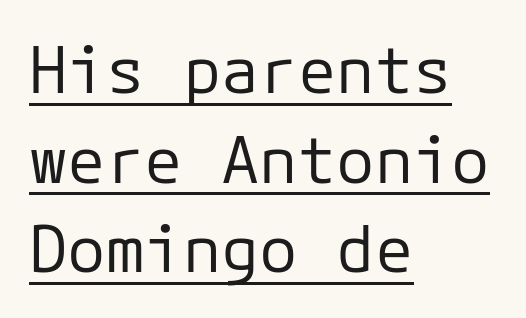
{"serif": "no", "italic": "no", "bold": "no", "weight": "regular", "width": "normal", "stroke_contrast": "low", "x_height": "medium", "underline": "yes", "align": "left", "line_spacing": "normal", "line_spacing_ratio": 1.4, "letter_spacing": "normal", "letter_spacing_em": 0.0, "glyph_px": 64}
